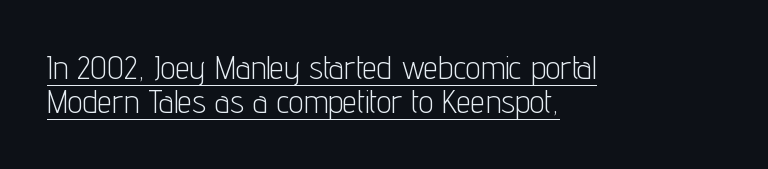
Q: Is the text bold? A: No.
Q: Is the text italic (slanted)? A: No, it is upright.
Q: Is the typeface a serif or a sans-serif typeface? A: Sans-serif.
Q: Is the text underlined? A: Yes.
Q: How is the paragraph aligned? A: Left-aligned.
Q: Is the spacing between letters normal or unusually wide? A: Normal.
Q: Is the spacing between lines tight, normal or loose? A: Tight.
Q: Width (condensed, normal, or wide)? A: Condensed.
Q: Stroke contrast? A: Low.
Q: x-height? A: Medium.
Q: Monospaced? A: No.
